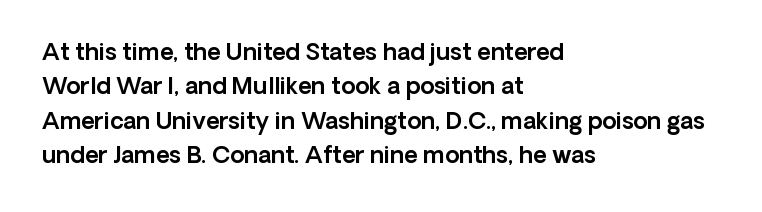
The image shows 23 px text type, upright; set left-aligned, normal line spacing (1.5x), normal letter spacing, not underlined.
